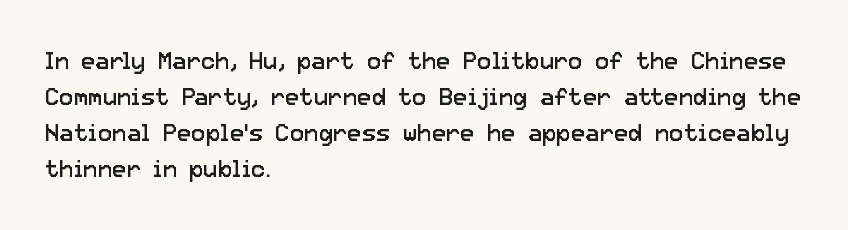
There is no visible air inserted between adjacent glyphs. The rendering anchors every line to the left-hand side. Counters stay open thanks to moderate or lighter strokes. Is there much room between lines? A standard amount, neither cramped nor airy. Type without underlining.
